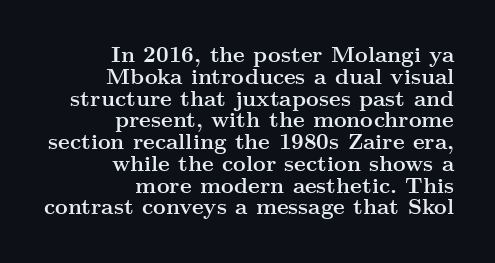
{"italic": "no", "bold": "yes", "underline": "no", "align": "right", "line_spacing": "tight", "line_spacing_ratio": 0.99, "letter_spacing": "normal", "letter_spacing_em": 0.0, "glyph_px": 22}
